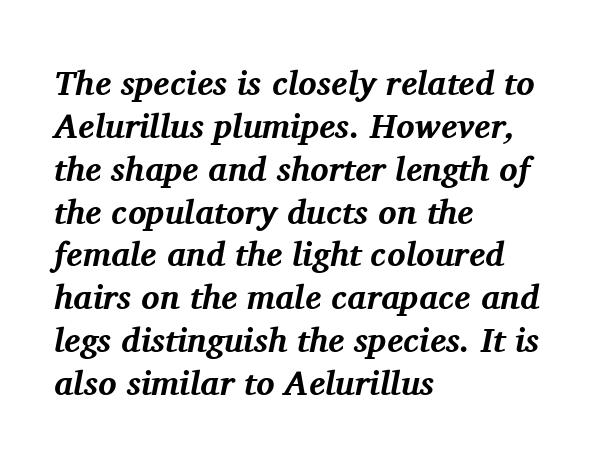
The image shows 34 px bold serif type, italic (leaning right); set left-aligned, normal line spacing (1.26x), normal letter spacing, not underlined; medium stroke contrast and a medium x-height.
